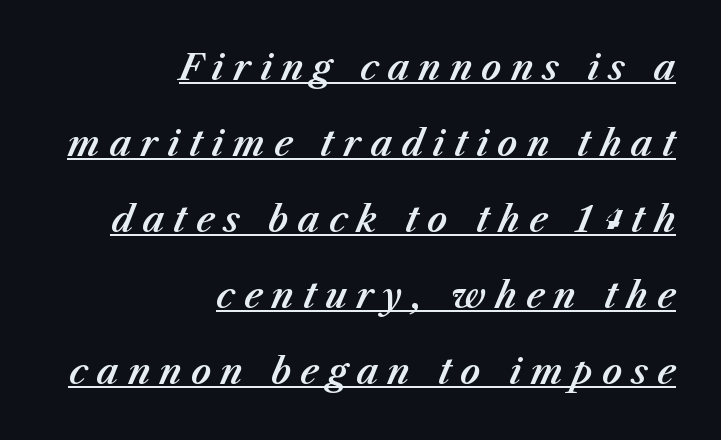
Q: Is the text italic (slanted)? A: Yes, it leans right by about 23 degrees.
Q: Is the text underlined? A: Yes.
Q: How is the paragraph aligned? A: Right-aligned.
Q: Is the spacing between letters normal or unusually wide? A: Unusually wide.
Q: Is the spacing between lines tight, normal or loose? A: Loose.
Q: Width (condensed, normal, or wide)? A: Normal.
Q: Stroke contrast? A: Medium.
Q: x-height? A: Medium.
Q: Monospaced? A: No.
